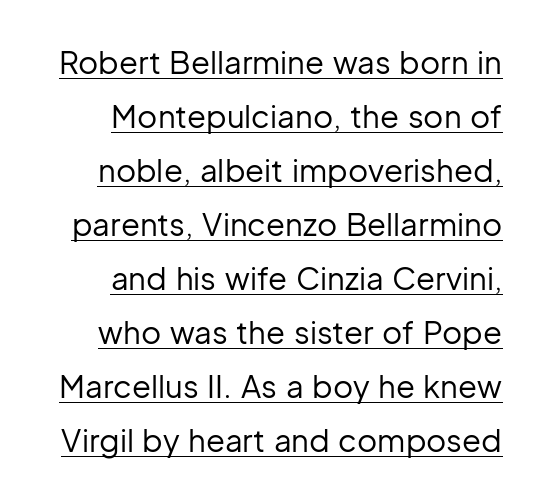
The image shows 31 px regular-weight sans-serif type, upright; set right-aligned, line spacing 1.74x, normal letter spacing, underlined; low stroke contrast and a medium x-height.
